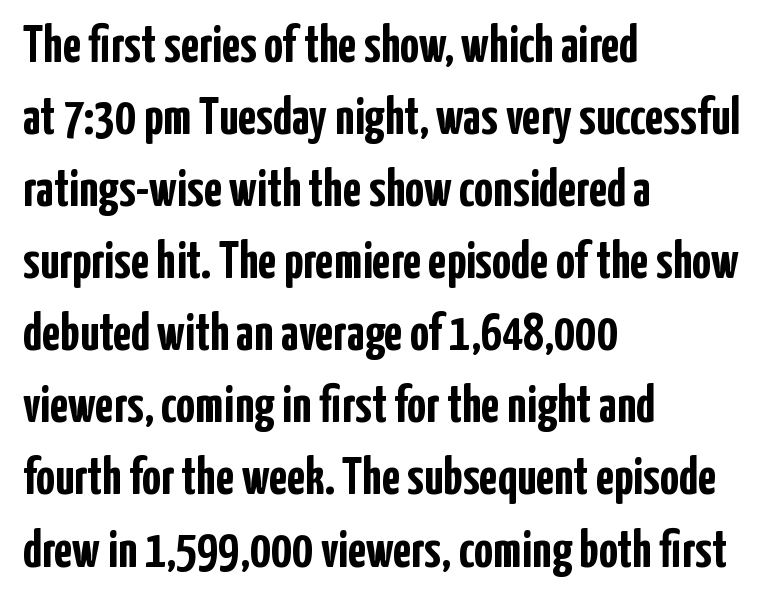
Notice how the stems are strictly vertical — no italics here. Tracking here is standard; glyphs follow each other at the usual distance. The passage shown is emphatically bold. Unlike a traditional serif, this face leaves its strokes unadorned. Horizontal bands of white between lines are of average thickness. Do the characters align in a grid? No, the font is proportional.
